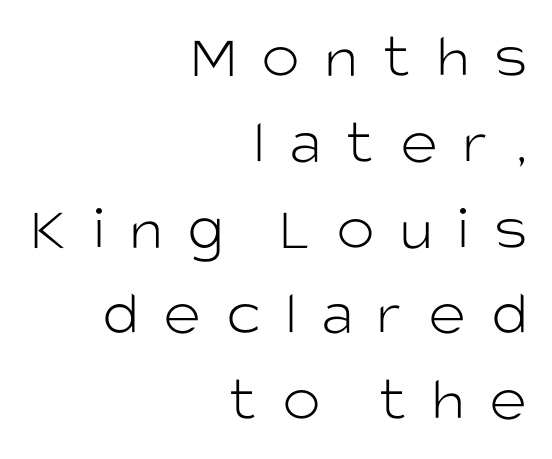
The gap between lines stays unmarked. These lines are composed in type without serifs. Regular leading. Is the block centered? No — it sits flush against the right margin. Does extra space separate the letters? Yes, quite a lot of it. Do the characters align in a grid? No, the font is proportional.
